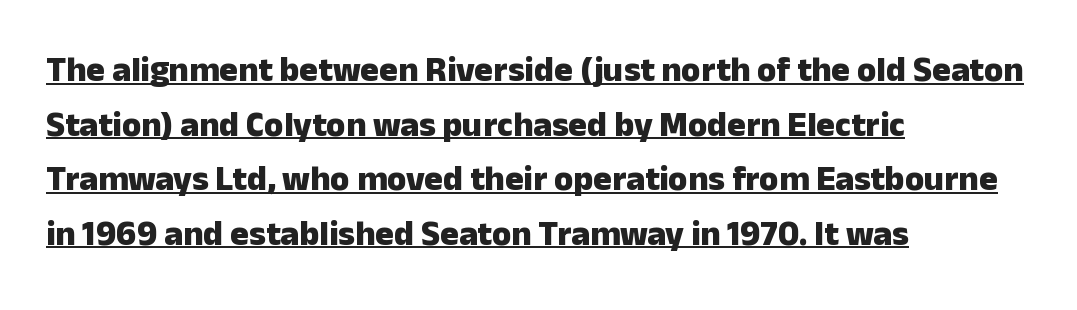
{"serif": "no", "italic": "no", "bold": "yes", "weight": "heavy", "width": "normal", "stroke_contrast": "low", "x_height": "medium", "monospaced": "no", "underline": "yes", "align": "left", "line_spacing": "normal", "line_spacing_ratio": 1.56, "letter_spacing": "normal", "letter_spacing_em": 0.0, "glyph_px": 35}
